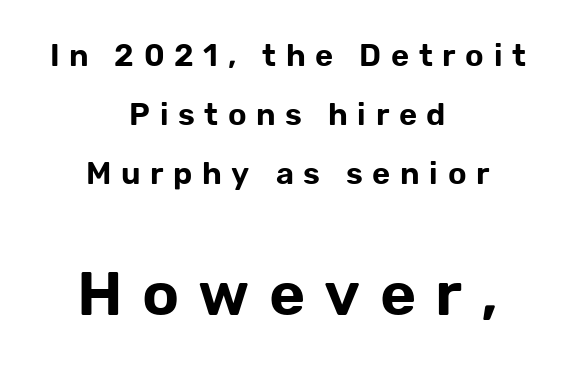
Each letter keeps its own natural width here, so spacing adapts to shape. What's the leading like? Stretched, with rows far apart. Is there any slant? The stems are plumb. Note: smaller setting up top, larger setting below. A student would call this center alignment; a typographer would say set centered.
